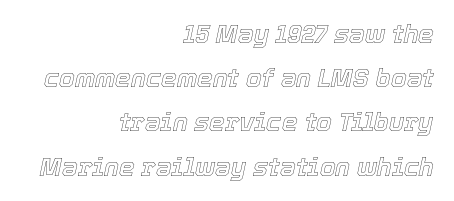
The image shows 25 px text type, italic (leaning right); set right-aligned, line spacing 1.77x, normal letter spacing, not underlined.
